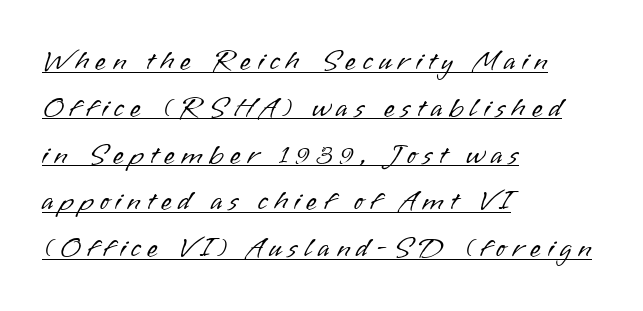
A sans-serif font was chosen for this passage. Alignment: flush left. This sample has the flowing, uneven cadence of proportional lettering. Leading: standard.
